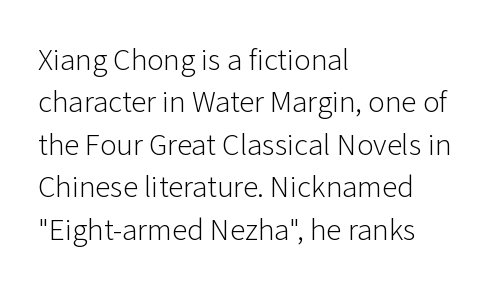
The image shows 31 px light sans-serif type, upright; set left-aligned, normal line spacing (1.37x), normal letter spacing, not underlined; low stroke contrast and a medium x-height.
